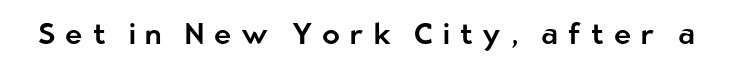
{"serif": "no", "italic": "no", "width": "normal", "stroke_contrast": "low", "x_height": "medium", "monospaced": "no", "underline": "no", "letter_spacing": "wide", "letter_spacing_em": 0.34, "glyph_px": 29}
